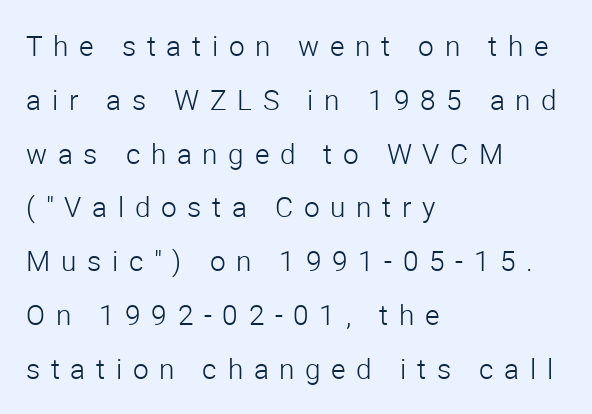
The typesetting does not lean heavy: it is not bold. These lines stand farther apart than default settings would place them. There is plenty of visible air inserted between adjacent glyphs. The face used here is a sans, in the tradition of grotesques and geometrics. Descenders hang freely into open space.
